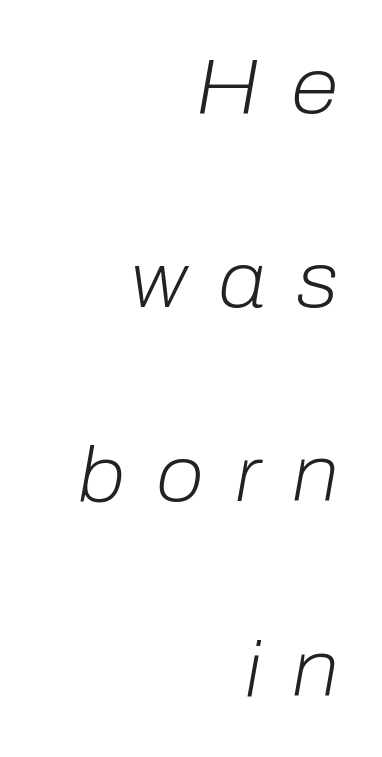
Q: Is the text bold? A: No.
Q: Is the text italic (slanted)? A: Yes, it leans right by about 10 degrees.
Q: Is the text underlined? A: No.
Q: How is the paragraph aligned? A: Right-aligned.
Q: Is the spacing between letters normal or unusually wide? A: Unusually wide.
Q: Is the spacing between lines tight, normal or loose? A: Loose.
Q: Width (condensed, normal, or wide)? A: Normal.
Q: Stroke contrast? A: Low.
Q: x-height? A: Medium.
Q: Monospaced? A: No.
